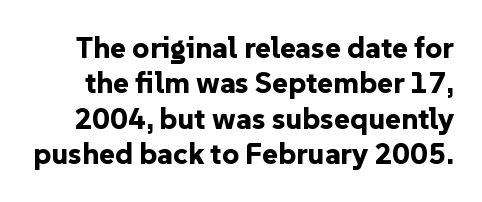
Q: Is the text bold? A: Yes.
Q: Is the text italic (slanted)? A: No, it is upright.
Q: Is the typeface a serif or a sans-serif typeface? A: Sans-serif.
Q: Is the text underlined? A: No.
Q: Is the spacing between letters normal or unusually wide? A: Normal.
Q: Width (condensed, normal, or wide)? A: Normal.
Q: Stroke contrast? A: Low.
Q: x-height? A: Medium.
Q: Monospaced? A: No.
